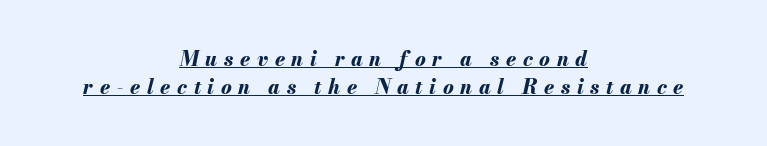
The font's italic variant was chosen for this text. A rule runs beneath these lines of type. The whitespace from short lines is split evenly between both sides. Someone cranked the tracking dial way up on this one.
